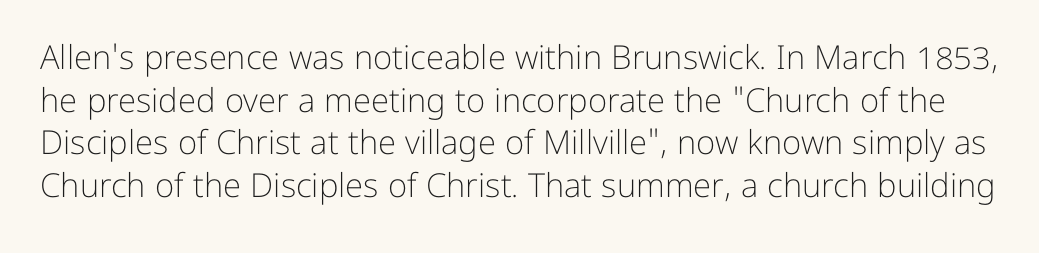
{"serif": "no", "italic": "no", "bold": "no", "weight": "light", "width": "normal", "stroke_contrast": "low", "x_height": "medium", "monospaced": "no", "underline": "no", "line_spacing": "normal", "line_spacing_ratio": 1.29, "letter_spacing": "normal", "letter_spacing_em": 0.0, "glyph_px": 33}
